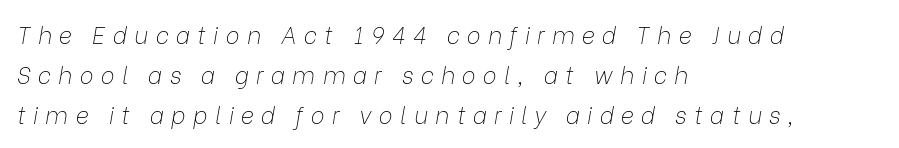
The image shows 23 px text type, italic (leaning right); set left-aligned, line spacing 1.75x, unusually wide letter spacing (+0.32 em), not underlined.
